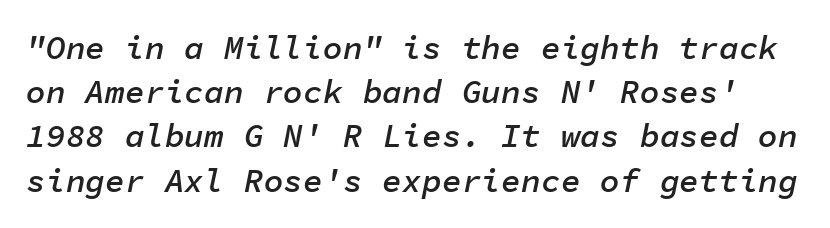
Style check: oblique. Check the space under the baseline: it is left empty. Looks like terminal output: every glyph gets an equal slot. Weight check: semibold — heavier than regular, not quite bold. Each new line begins a customary step beneath the previous one.
